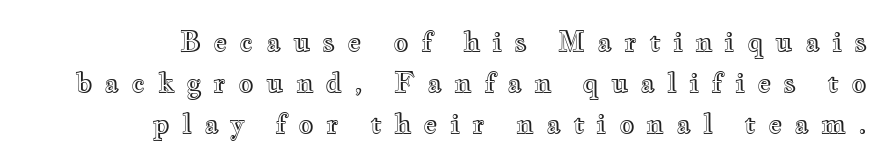
{"italic": "no", "underline": "no", "align": "right", "line_spacing": "normal", "line_spacing_ratio": 1.51, "letter_spacing": "wide", "letter_spacing_em": 0.44, "glyph_px": 27}
